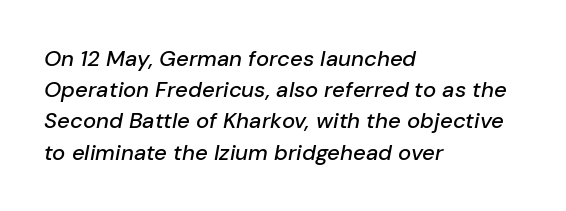
Compared with a centered layout, this one pins lines to the left instead. Nothing unusual about the tracking: characters are spaced as the font intends. Type without underlining. When letters slant like this, we call the style italic. Horizontal bands of white between lines are of average thickness.
